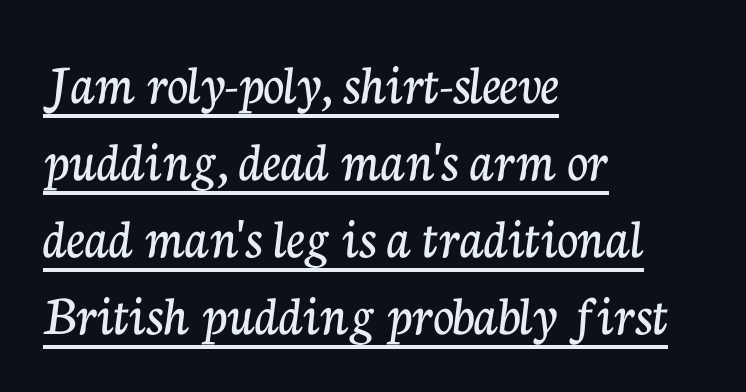
Q: Is the text italic (slanted)? A: Yes.
Q: Is the typeface a serif or a sans-serif typeface? A: Serif.
Q: Is the text underlined? A: Yes.
Q: How is the paragraph aligned? A: Left-aligned.
Q: Is the spacing between letters normal or unusually wide? A: Normal.
Q: Is the spacing between lines tight, normal or loose? A: Normal.
Q: Width (condensed, normal, or wide)? A: Normal.
Q: Stroke contrast? A: Low.
Q: x-height? A: Medium.
Q: Monospaced? A: No.
